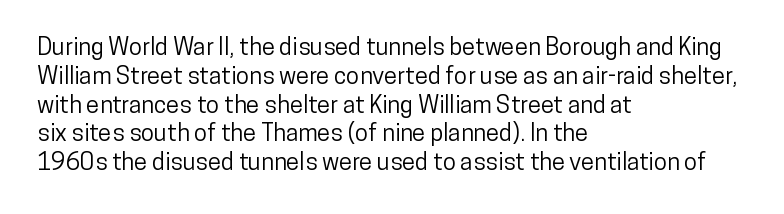
In CSS terms this would be text-align: left. The letters stand upright; this is a roman face. Underlining? Definitely not there. These lines keep a tight, regular rhythm from letter to letter.
